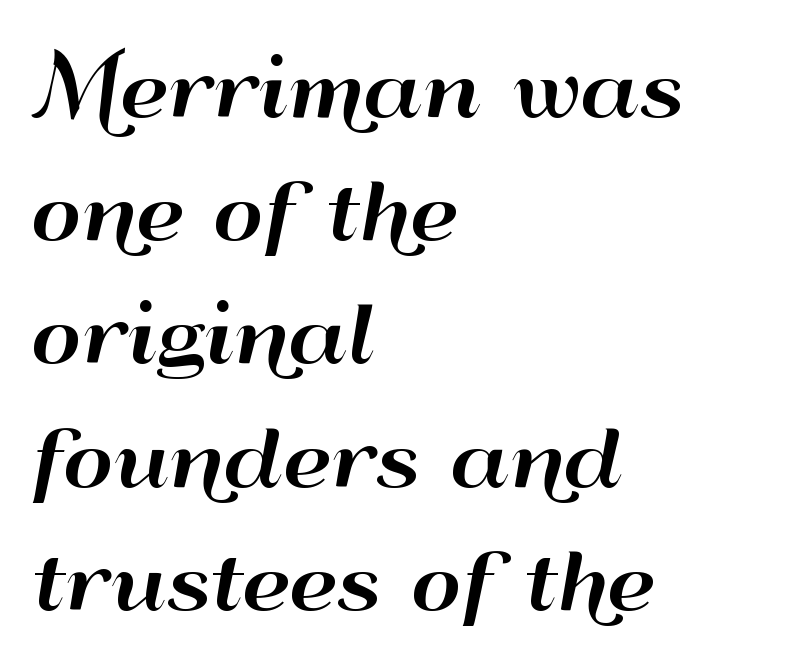
The image shows 78 px wide sans-serif type; set left-aligned, normal line spacing (1.58x), normal letter spacing, not underlined; high stroke contrast and a small x-height.
